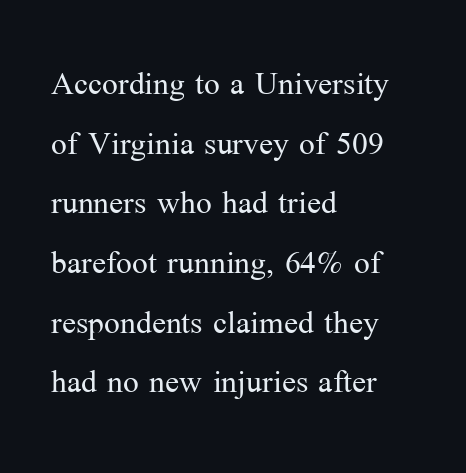
The image shows 42 px light serif type, upright; set left-aligned, normal line spacing (1.42x), normal letter spacing, not underlined; medium stroke contrast and a medium x-height.
